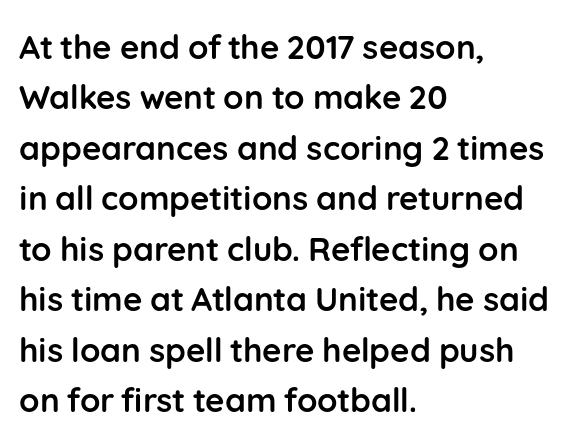
The image shows 33 px semibold sans-serif type, upright; set left-aligned, normal line spacing (1.53x), normal letter spacing, not underlined; low stroke contrast and a medium x-height.
